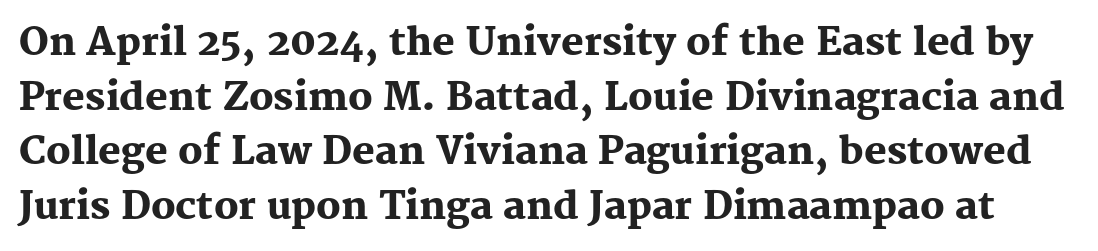
The image shows 38 px heavy serif type, upright; set normal line spacing (1.44x), normal letter spacing, not underlined; medium stroke contrast and a medium x-height.
